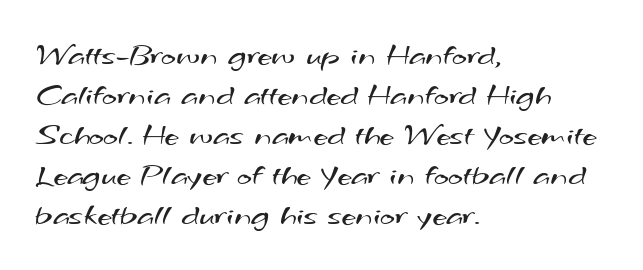
Look at the tracking — it's just the regular setting, nothing added. Each new line begins a customary step beneath the previous one. Counters stay open thanks to moderate or lighter strokes. Serif or sans? Sans — the stroke terminals are bare.
